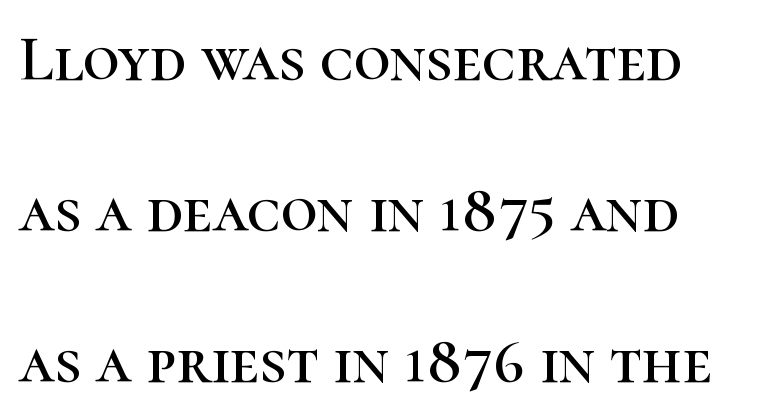
The lines are spread far apart with generous leading. The glyphs in this specimen are seriffed. No word sits above an underline. Tracking value appears to be zero — textbook default spacing. Line starts are locked; line ends wander. These lines are rendered in a variable-pitch font.
